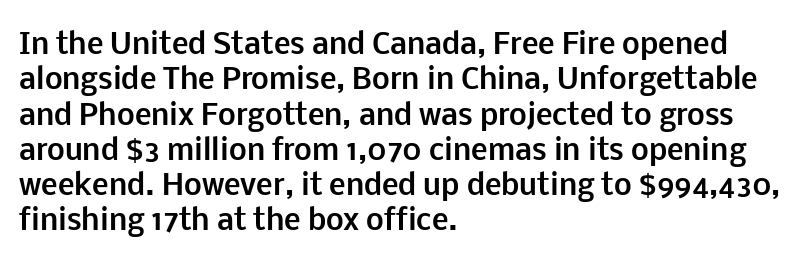
The specimen omits any rule beneath the text block's lines. Characters follow at the spacing the type designer built in. If you measured baseline to baseline, you'd find a middling distance. This rendering uses left alignment, leaving the right contour irregular. Look at the bottom of the vertical strokes: they stop flat, with no serifs.
